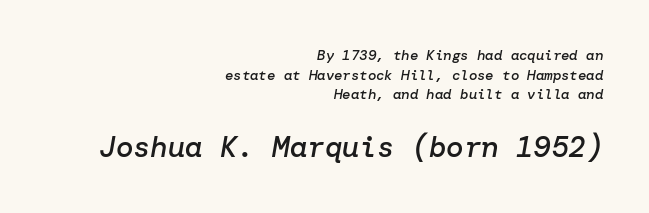
{"italic": "yes", "lean": "right", "slant_degrees": 10, "bold": "semi", "weight": "semibold", "width": "normal", "stroke_contrast": "low", "x_height": "medium", "underline": "no", "align": "right", "line_spacing": "normal", "line_spacing_ratio": 1.41, "letter_spacing": "normal", "letter_spacing_em": 0.0, "larger_block": "second", "size_ratio": 2.07, "glyph_px": 29}
